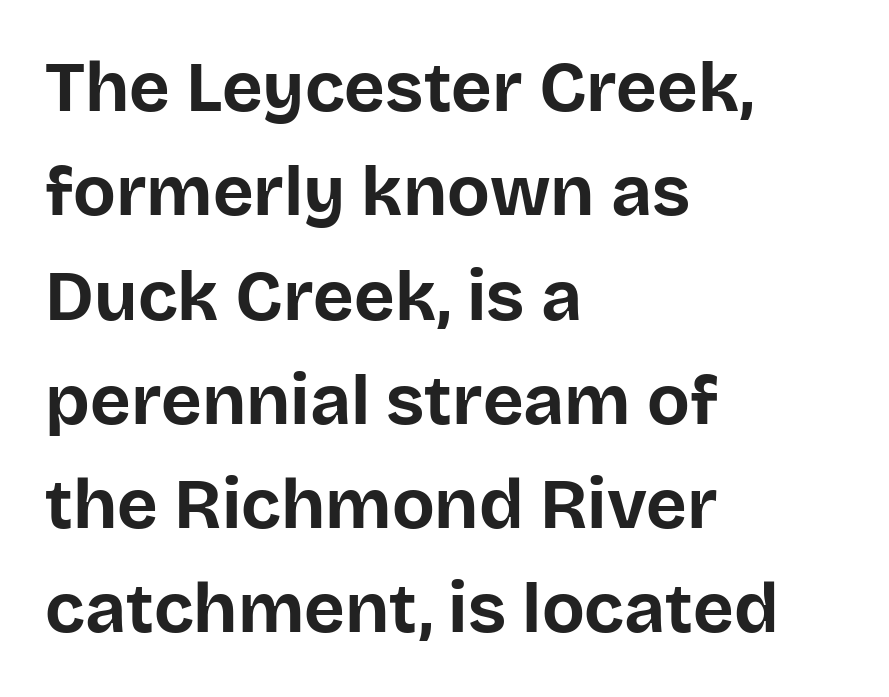
Q: Is the text bold? A: Yes.
Q: Is the text italic (slanted)? A: No, it is upright.
Q: Is the typeface a serif or a sans-serif typeface? A: Sans-serif.
Q: Is the text underlined? A: No.
Q: How is the paragraph aligned? A: Left-aligned.
Q: Is the spacing between letters normal or unusually wide? A: Normal.
Q: Is the spacing between lines tight, normal or loose? A: Normal.
Q: Width (condensed, normal, or wide)? A: Normal.
Q: Stroke contrast? A: Low.
Q: x-height? A: Large.
Q: Monospaced? A: No.
